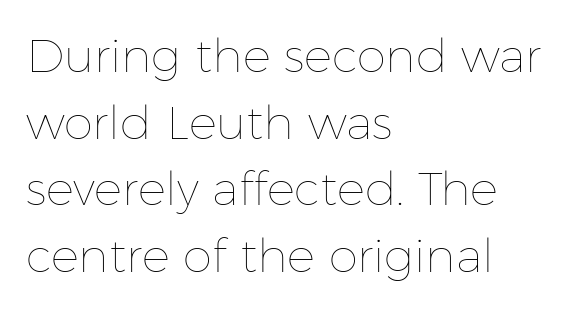
The image shows 47 px thin type, upright; set left-aligned, normal line spacing (1.42x), normal letter spacing, not underlined; low stroke contrast and a medium x-height.
